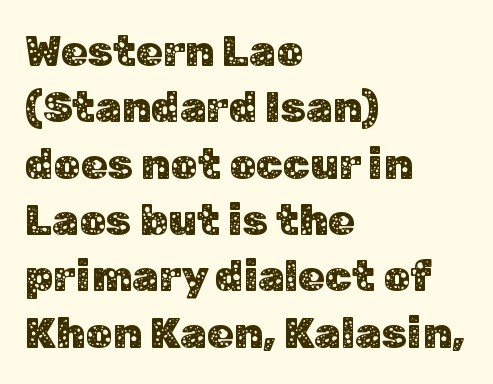
The lettering holds an erect, upright posture throughout. Does the type have serifs? No, each stem ends abruptly. Note the varied advance widths — an 'i' is clearly narrower than an 'm'. Normally led — the rows are evenly, conventionally spaced.
